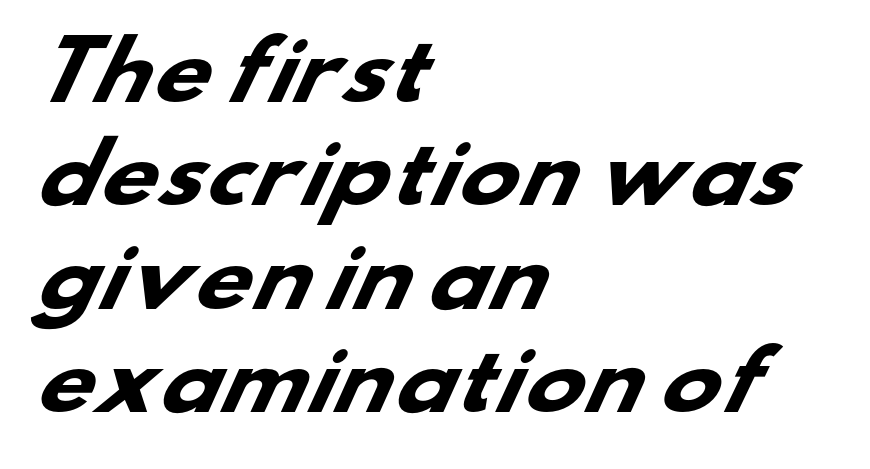
Q: Is the text bold? A: Yes.
Q: Is the typeface a serif or a sans-serif typeface? A: Sans-serif.
Q: Is the text underlined? A: No.
Q: How is the paragraph aligned? A: Left-aligned.
Q: Is the spacing between letters normal or unusually wide? A: Normal.
Q: Is the spacing between lines tight, normal or loose? A: Normal.
Q: Width (condensed, normal, or wide)? A: Wide.
Q: Stroke contrast? A: Low.
Q: x-height? A: Small.
Q: Monospaced? A: No.
